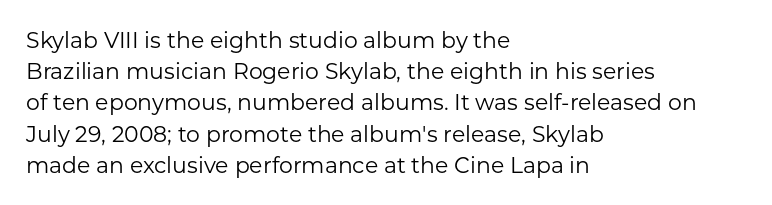
Every row of glyphs begins at an identical x-position on the left. The typesetting does not lean heavy: it is not bold. One glance says typical: line gaps are just what's usual. Underlining? Definitely not there.
